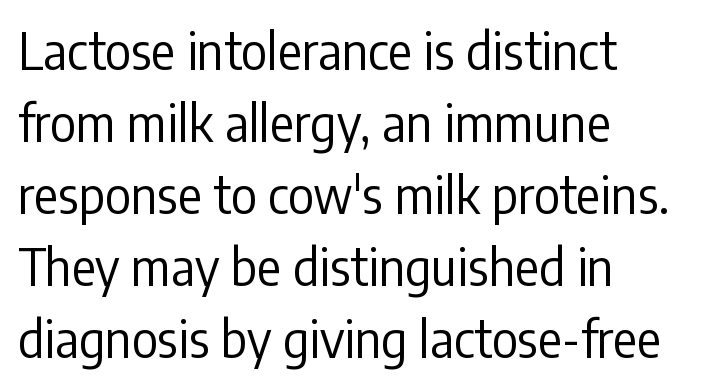
The image shows 50 px regular-weight, condensed sans-serif type, upright; set left-aligned, normal line spacing (1.44x), normal letter spacing, not underlined; low stroke contrast and a medium x-height.
